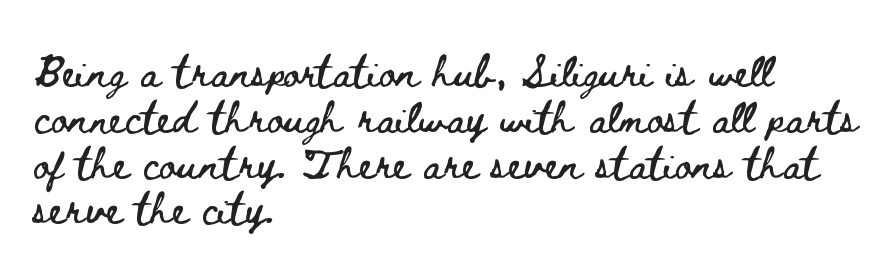
{"width": "wide", "stroke_contrast": "low", "x_height": "small", "monospaced": "no", "underline": "no", "align": "left", "line_spacing": "normal", "line_spacing_ratio": 1.43, "letter_spacing": "normal", "letter_spacing_em": 0.0, "glyph_px": 32}
